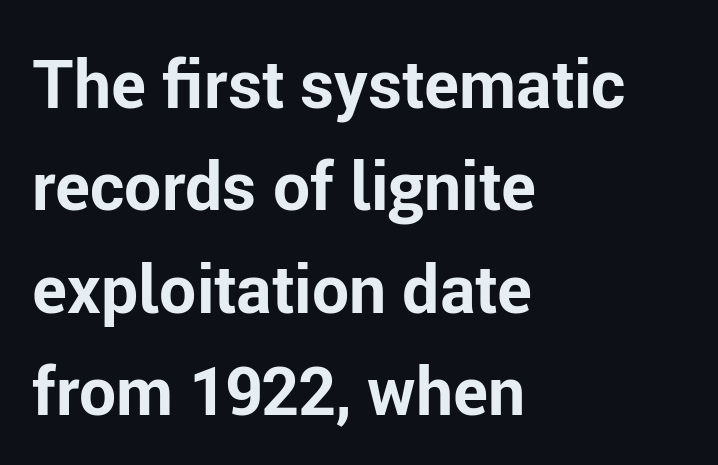
The image shows 66 px bold sans-serif type, upright; set left-aligned, normal line spacing (1.55x), normal letter spacing, not underlined; low stroke contrast and a medium x-height.
